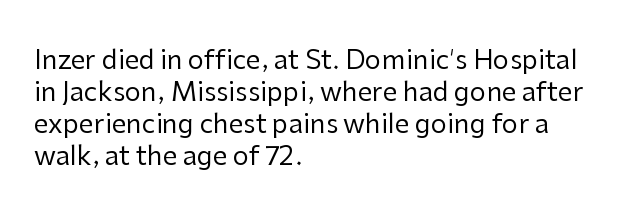
Q: Is the text bold? A: No.
Q: Is the text italic (slanted)? A: No, it is upright.
Q: Is the text underlined? A: No.
Q: How is the paragraph aligned? A: Left-aligned.
Q: Is the spacing between letters normal or unusually wide? A: Normal.
